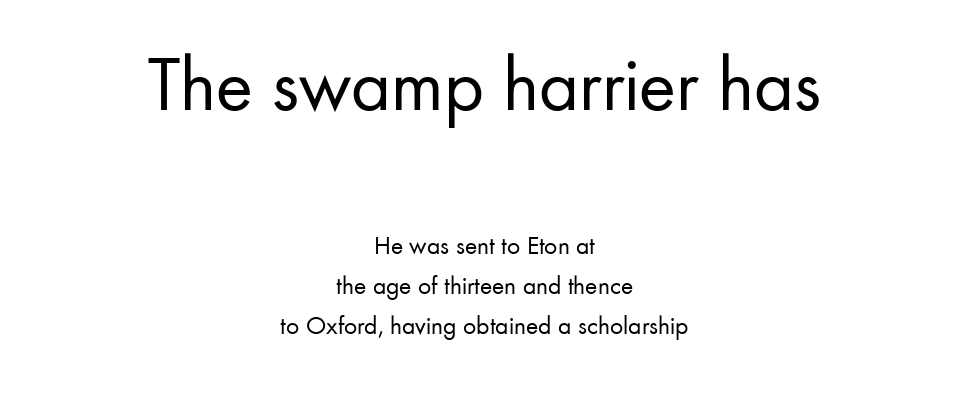
Q: Is the text bold? A: No.
Q: Is the text italic (slanted)? A: No, it is upright.
Q: Is the typeface a serif or a sans-serif typeface? A: Sans-serif.
Q: Is the text underlined? A: No.
Q: How is the paragraph aligned? A: Centered.
Q: Is the spacing between letters normal or unusually wide? A: Normal.
Q: Is the spacing between lines tight, normal or loose? A: Normal.
Q: Which block of text is set in a larger size, the first (top) or the second (bottom)? A: The first (top) one.
Q: Width (condensed, normal, or wide)? A: Normal.
Q: Stroke contrast? A: Low.
Q: x-height? A: Small.
Q: Monospaced? A: No.
